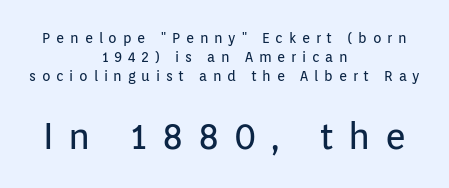
The image shows 36 px regular-weight sans-serif type, upright; set centered, normal line spacing (1.35x), unusually wide letter spacing (+0.41 em), not underlined; the second (bottom) block is 2.57x larger; low stroke contrast and a medium x-height.
